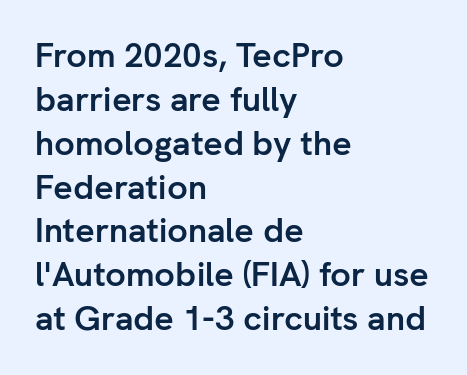
Q: Is the text bold? A: Yes.
Q: Is the text italic (slanted)? A: No, it is upright.
Q: Is the typeface a serif or a sans-serif typeface? A: Sans-serif.
Q: Is the text underlined? A: No.
Q: How is the paragraph aligned? A: Left-aligned.
Q: Is the spacing between letters normal or unusually wide? A: Normal.
Q: Is the spacing between lines tight, normal or loose? A: Normal.
Q: Width (condensed, normal, or wide)? A: Normal.
Q: Stroke contrast? A: Low.
Q: x-height? A: Medium.
Q: Monospaced? A: No.
